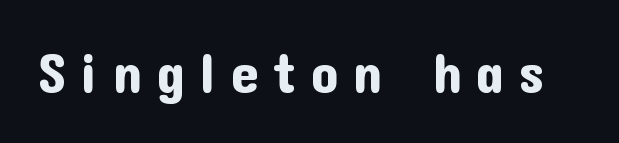
There is plenty of visible air inserted between adjacent glyphs. Here the designer chose a conventional face with non-uniform glyph widths. Unmarked baselines from the first word to the last. This is the regular roman posture of the typeface. A typesetter would label this face a sans.
